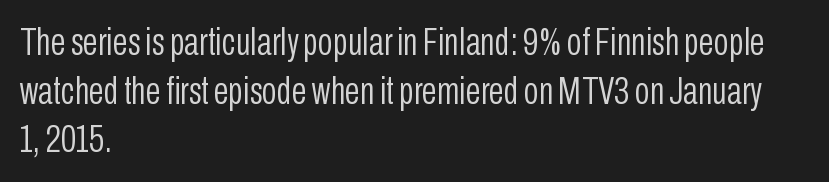
Each letter keeps its own natural width here, so spacing adapts to shape. Layout note: lines flush left. Classification — sans serif. Whoever set this chose a conventional vertical rhythm.
